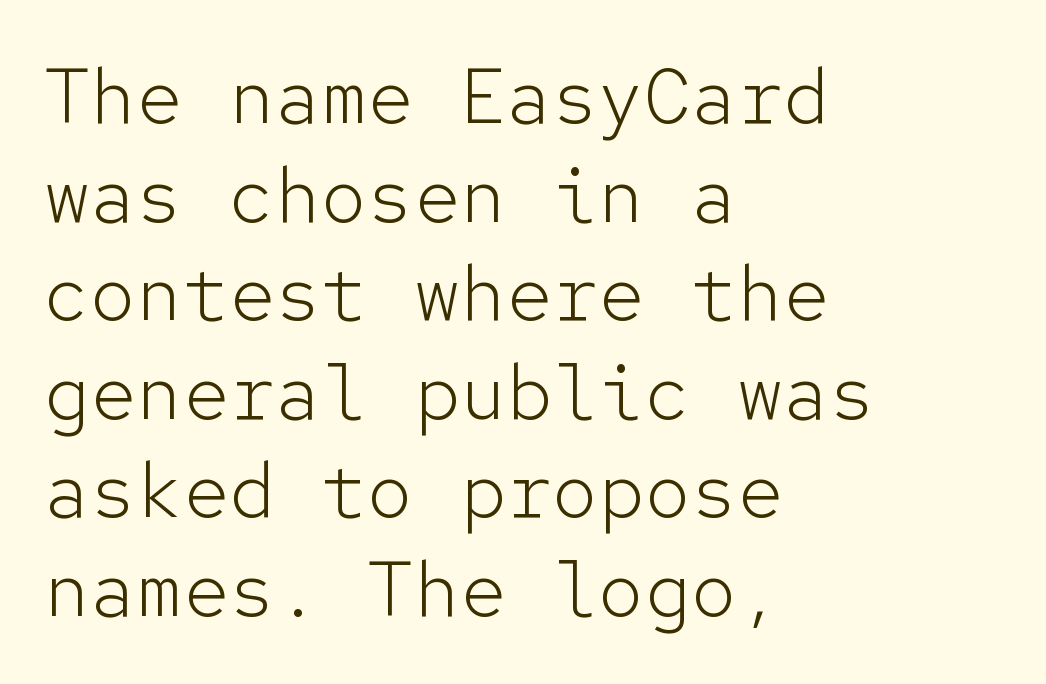
{"serif": "no", "italic": "no", "bold": "no", "weight": "light", "width": "normal", "stroke_contrast": "low", "x_height": "medium", "monospaced": "yes", "underline": "no", "align": "left", "line_spacing": "normal", "line_spacing_ratio": 1.28, "letter_spacing": "normal", "letter_spacing_em": 0.0, "glyph_px": 77}
